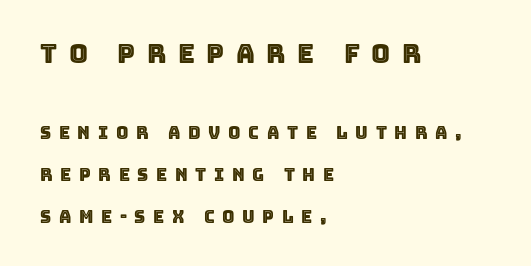
Q: Is the text italic (slanted)? A: No, it is upright.
Q: Is the text underlined? A: No.
Q: How is the paragraph aligned? A: Left-aligned.
Q: Is the spacing between letters normal or unusually wide? A: Unusually wide.
Q: Is the spacing between lines tight, normal or loose? A: Loose.
Q: Which block of text is set in a larger size, the first (top) or the second (bottom)? A: The first (top) one.
